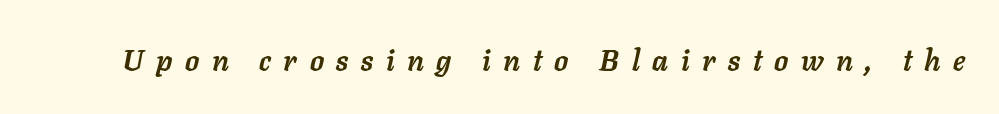
The baseline area is clear. Characters follow at a spacing far wider than the type designer built in. Notice how thick the strokes are: this is what a full bold looks like. Spacing verdict: proportional, widths tailored to each character. This sample uses an oblique cut, with every glyph tilted off the vertical.
